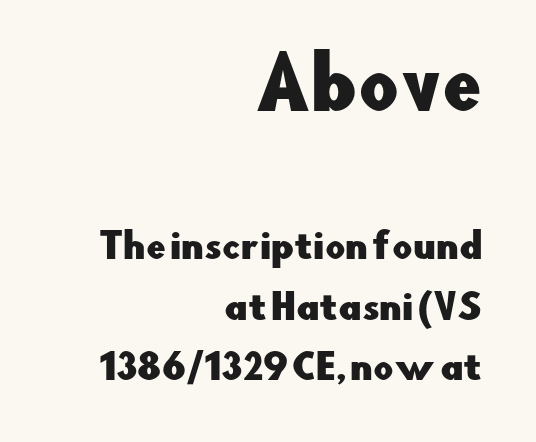
Nothing sits at the stroke ends, so this counts as sans-serif. Proportional: the letters do not fall into vertical columns. The zone under the glyphs is completely vacant. Teacher's note: observe the even right margin — that is flush-right alignment.
